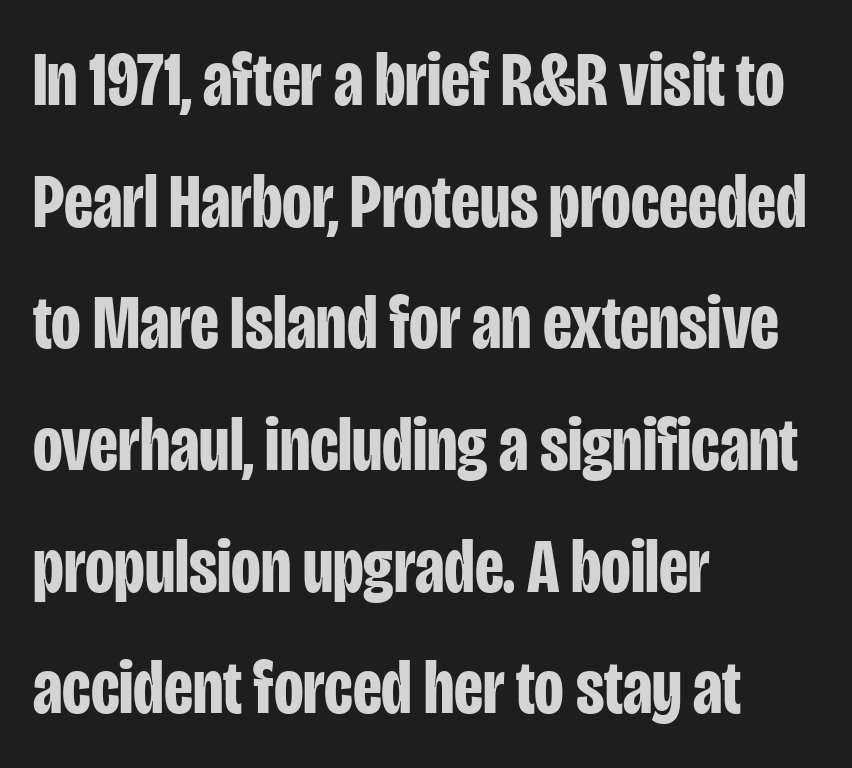
Horizontally, the lines are justified to the leading edge only. Quick note: underline off. If you measured baseline to baseline, you'd find a middling distance. This is sans-serif lettering, the kind often seen on screens and signage.
